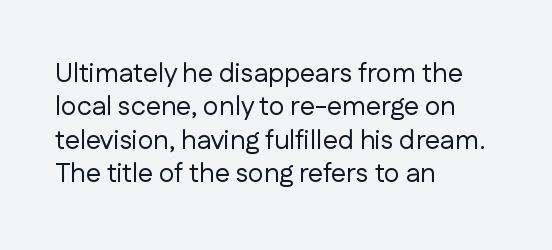
{"italic": "no", "bold": "no", "underline": "no", "align": "left", "line_spacing_ratio": 1.24, "letter_spacing": "normal", "letter_spacing_em": 0.0, "glyph_px": 27}
